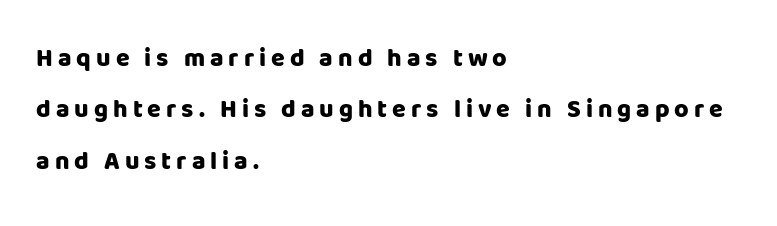
Q: Is the text bold? A: Yes.
Q: Is the text italic (slanted)? A: No, it is upright.
Q: Is the text underlined? A: No.
Q: How is the paragraph aligned? A: Left-aligned.
Q: Is the spacing between letters normal or unusually wide? A: Unusually wide.
Q: Is the spacing between lines tight, normal or loose? A: Loose.
